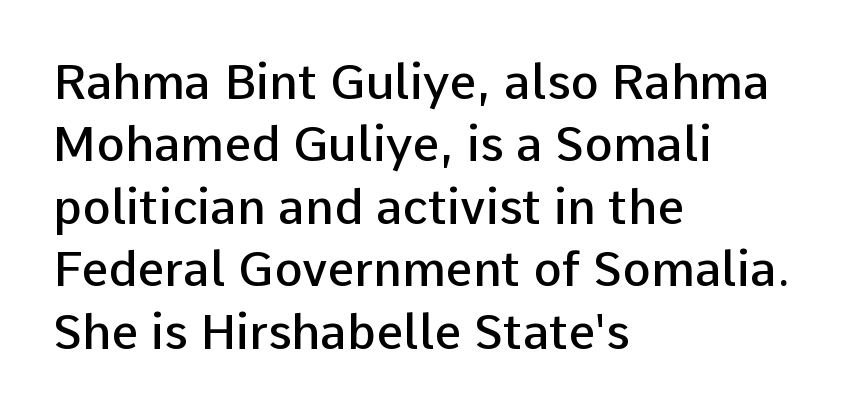
Q: Is the text bold? A: Semi-bold.
Q: Is the text italic (slanted)? A: No, it is upright.
Q: Is the typeface a serif or a sans-serif typeface? A: Sans-serif.
Q: Is the text underlined? A: No.
Q: How is the paragraph aligned? A: Left-aligned.
Q: Is the spacing between letters normal or unusually wide? A: Normal.
Q: Is the spacing between lines tight, normal or loose? A: Normal.
Q: Width (condensed, normal, or wide)? A: Normal.
Q: Stroke contrast? A: Low.
Q: x-height? A: Medium.
Q: Monospaced? A: No.
